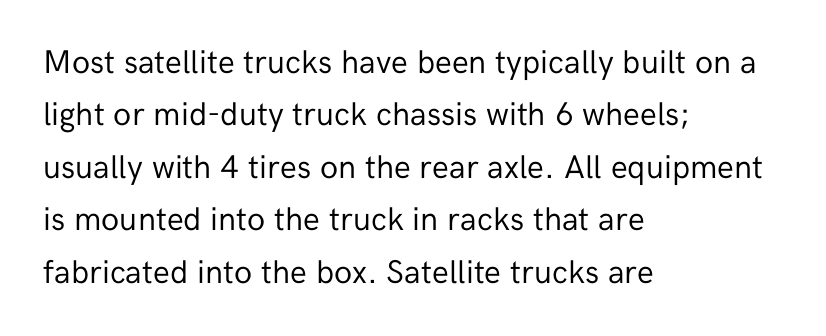
{"serif": "no", "italic": "no", "bold": "no", "weight": "regular", "width": "normal", "stroke_contrast": "low", "x_height": "medium", "monospaced": "no", "underline": "no", "align": "left", "line_spacing": "normal", "line_spacing_ratio": 1.59, "letter_spacing": "normal", "letter_spacing_em": 0.0, "glyph_px": 33}
